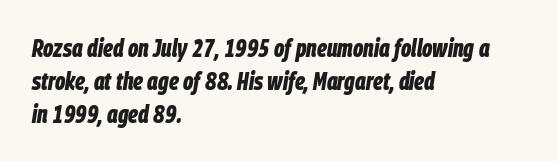
The image shows 25 px bold type, italic (leaning right); set left-aligned, normal line spacing (1.32x), normal letter spacing, not underlined.
